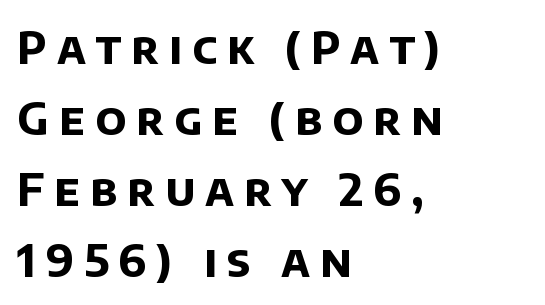
{"serif": "no", "bold": "yes", "weight": "bold", "width": "normal", "stroke_contrast": "low", "x_height": "large", "monospaced": "no", "underline": "no", "align": "left", "line_spacing": "normal", "line_spacing_ratio": 1.58, "letter_spacing": "wide", "letter_spacing_em": 0.22, "glyph_px": 45}
